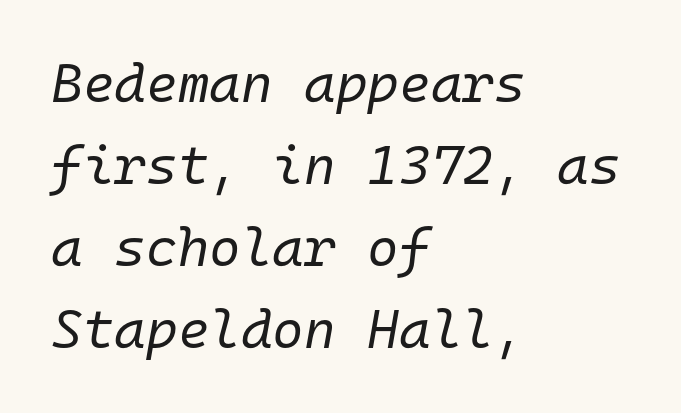
{"italic": "yes", "lean": "right", "slant_degrees": 10, "bold": "no", "weight": "regular", "width": "normal", "stroke_contrast": "low", "x_height": "medium", "monospaced": "yes", "underline": "no", "align": "left", "line_spacing": "normal", "line_spacing_ratio": 1.52, "letter_spacing": "normal", "letter_spacing_em": 0.0, "glyph_px": 54}
